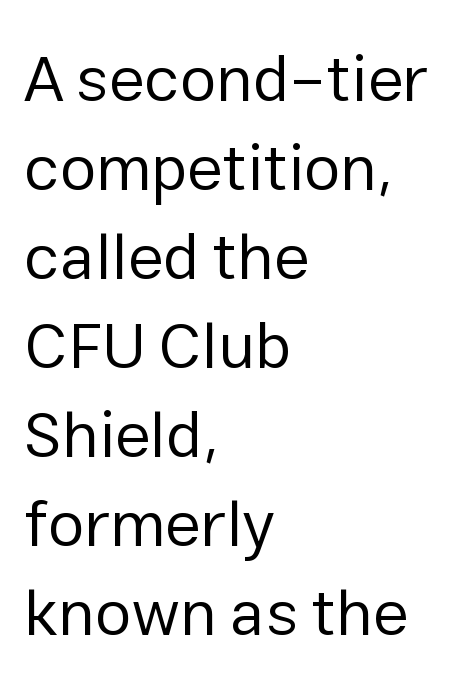
Nobody touched the tracking dial on this one. Is this a sans? Yes — the strokes have no serifs. The cut favours lightness, reaching ordinary text weight at its darkest. The typography opts for an upright posture over an oblique one. Typeset ragged right — the left edge is the straight one.
